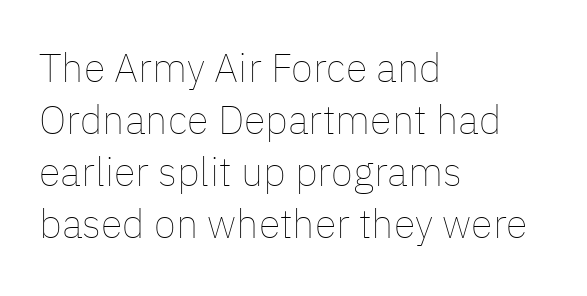
{"italic": "no", "bold": "no", "weight": "thin", "width": "normal", "stroke_contrast": "low", "x_height": "medium", "monospaced": "no", "underline": "no", "align": "left", "line_spacing": "normal", "line_spacing_ratio": 1.3, "letter_spacing": "normal", "letter_spacing_em": 0.0, "glyph_px": 40}
